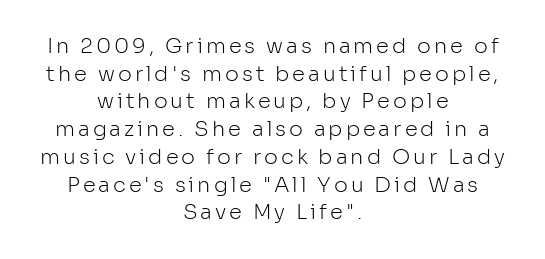
{"italic": "no", "bold": "no", "underline": "no", "align": "center", "line_spacing": "normal", "line_spacing_ratio": 1.32, "glyph_px": 21}
